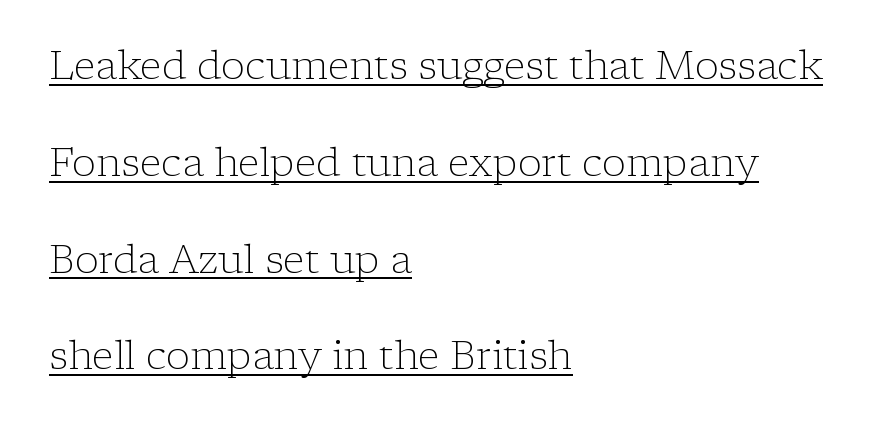
Q: Is the text bold? A: No.
Q: Is the text italic (slanted)? A: No, it is upright.
Q: Is the typeface a serif or a sans-serif typeface? A: Serif.
Q: Is the text underlined? A: Yes.
Q: How is the paragraph aligned? A: Left-aligned.
Q: Is the spacing between letters normal or unusually wide? A: Normal.
Q: Is the spacing between lines tight, normal or loose? A: Loose.
Q: Width (condensed, normal, or wide)? A: Normal.
Q: Stroke contrast? A: Low.
Q: x-height? A: Medium.
Q: Monospaced? A: No.
